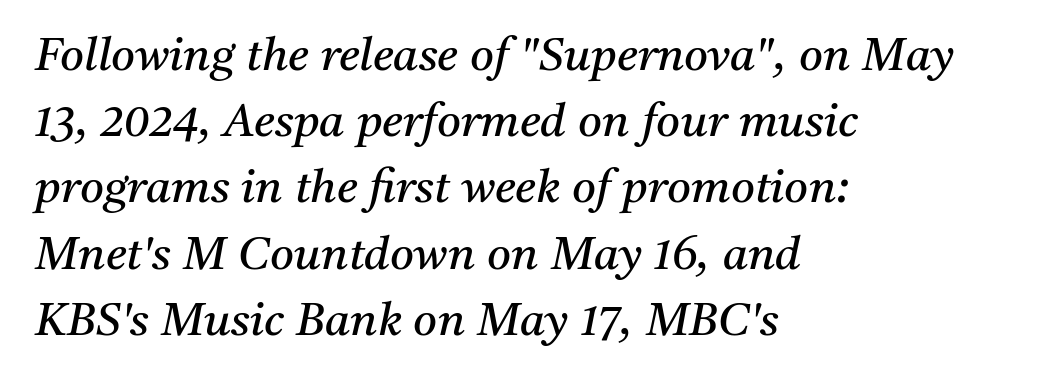
{"serif": "yes", "italic": "yes", "lean": "right", "slant_degrees": 11, "bold": "no", "weight": "regular", "width": "normal", "stroke_contrast": "medium", "x_height": "medium", "monospaced": "no", "underline": "no", "align": "left", "line_spacing": "normal", "line_spacing_ratio": 1.44, "letter_spacing": "normal", "letter_spacing_em": 0.0, "glyph_px": 46}
